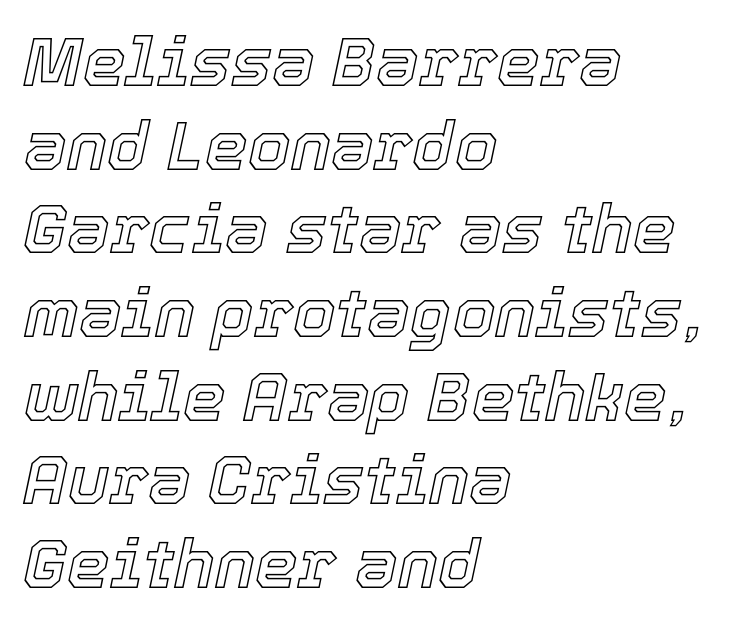
Q: Is the text italic (slanted)? A: Yes, it leans right by about 12 degrees.
Q: Is the text underlined? A: No.
Q: How is the paragraph aligned? A: Left-aligned.
Q: Is the spacing between letters normal or unusually wide? A: Normal.
Q: Width (condensed, normal, or wide)? A: Normal.
Q: x-height? A: Medium.
Q: Monospaced? A: No.
